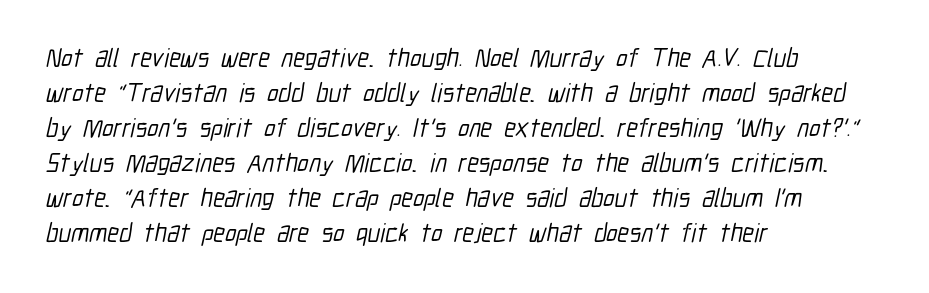
A classic flush-left, rag-right setting is used for this passage. Each word holds together tightly as a unit, with standard inter-letter gaps. The block of text has a typical density, with ordinary space between rows. A clean baseline with only descenders dipping below it.
